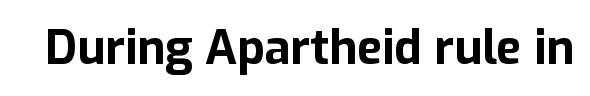
Q: Is the text bold? A: Yes.
Q: Is the text italic (slanted)? A: No, it is upright.
Q: Is the typeface a serif or a sans-serif typeface? A: Sans-serif.
Q: Is the text underlined? A: No.
Q: Is the spacing between letters normal or unusually wide? A: Normal.
Q: Width (condensed, normal, or wide)? A: Normal.
Q: Stroke contrast? A: Low.
Q: x-height? A: Medium.
Q: Monospaced? A: No.
